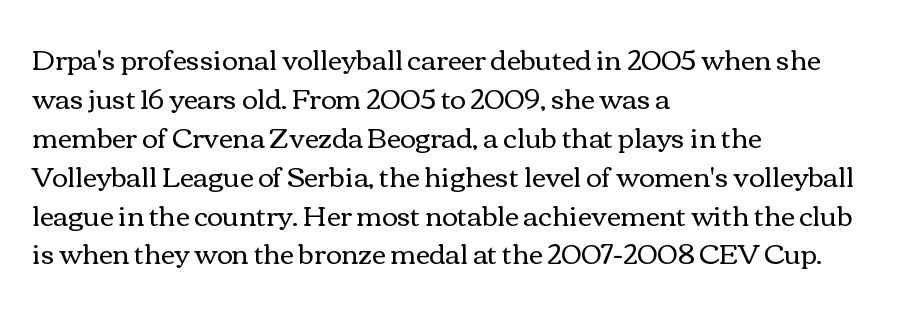
The image shows 27 px text type, upright; set left-aligned, normal line spacing (1.44x), normal letter spacing, not underlined.
